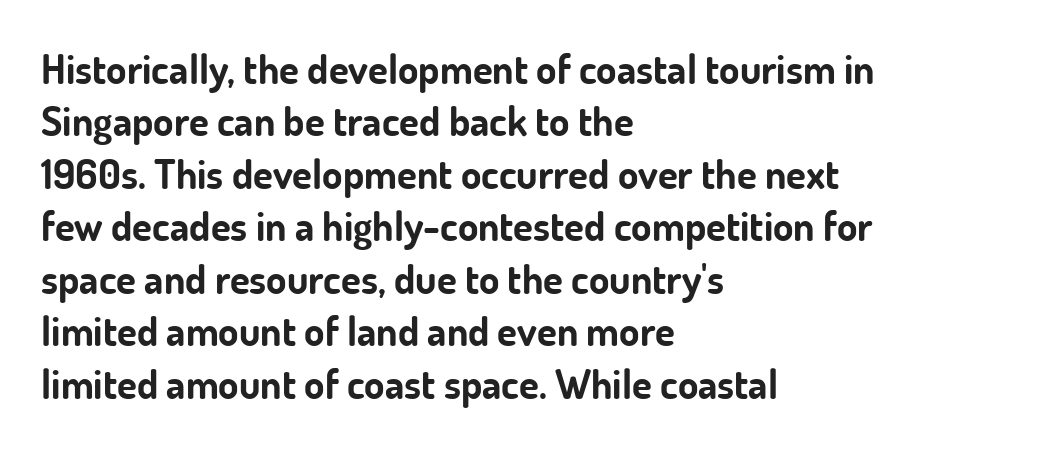
{"serif": "no", "italic": "no", "bold": "yes", "weight": "bold", "width": "normal", "stroke_contrast": "low", "x_height": "small", "monospaced": "no", "underline": "no", "align": "left", "line_spacing": "normal", "line_spacing_ratio": 1.28, "letter_spacing": "normal", "letter_spacing_em": 0.0, "glyph_px": 41}
